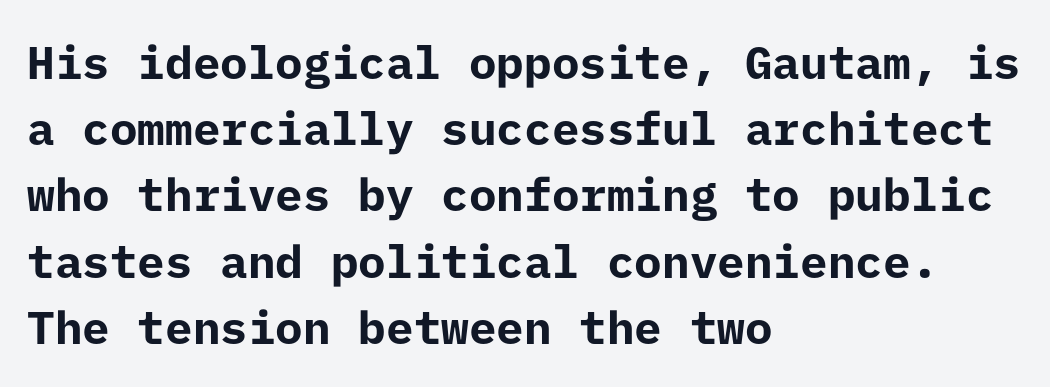
Q: Is the text bold? A: Yes.
Q: Is the text italic (slanted)? A: No, it is upright.
Q: Is the typeface a serif or a sans-serif typeface? A: Sans-serif.
Q: Is the text underlined? A: No.
Q: How is the paragraph aligned? A: Left-aligned.
Q: Is the spacing between letters normal or unusually wide? A: Normal.
Q: Is the spacing between lines tight, normal or loose? A: Normal.
Q: Width (condensed, normal, or wide)? A: Normal.
Q: Stroke contrast? A: Low.
Q: x-height? A: Medium.
